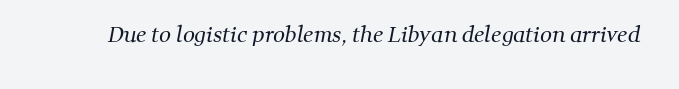
{"bold": "no", "underline": "no", "letter_spacing": "normal", "letter_spacing_em": 0.0, "glyph_px": 21}
